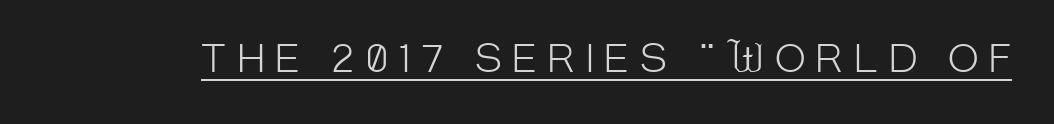
{"serif": "no", "italic": "no", "bold": "no", "weight": "light", "width": "condensed", "stroke_contrast": "low", "x_height": "large", "monospaced": "no", "underline": "yes", "letter_spacing": "wide", "letter_spacing_em": 0.31, "glyph_px": 37}
